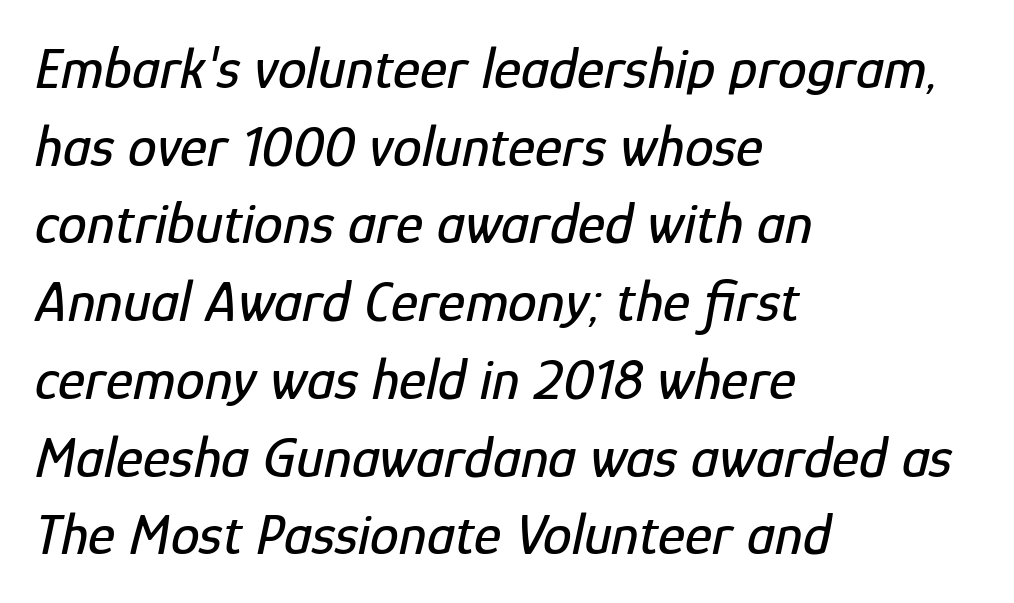
{"italic": "yes", "lean": "right", "slant_degrees": 12, "width": "condensed", "stroke_contrast": "low", "x_height": "medium", "monospaced": "no", "underline": "no", "align": "left", "line_spacing": "normal", "line_spacing_ratio": 1.34, "letter_spacing": "normal", "letter_spacing_em": 0.0, "glyph_px": 58}
